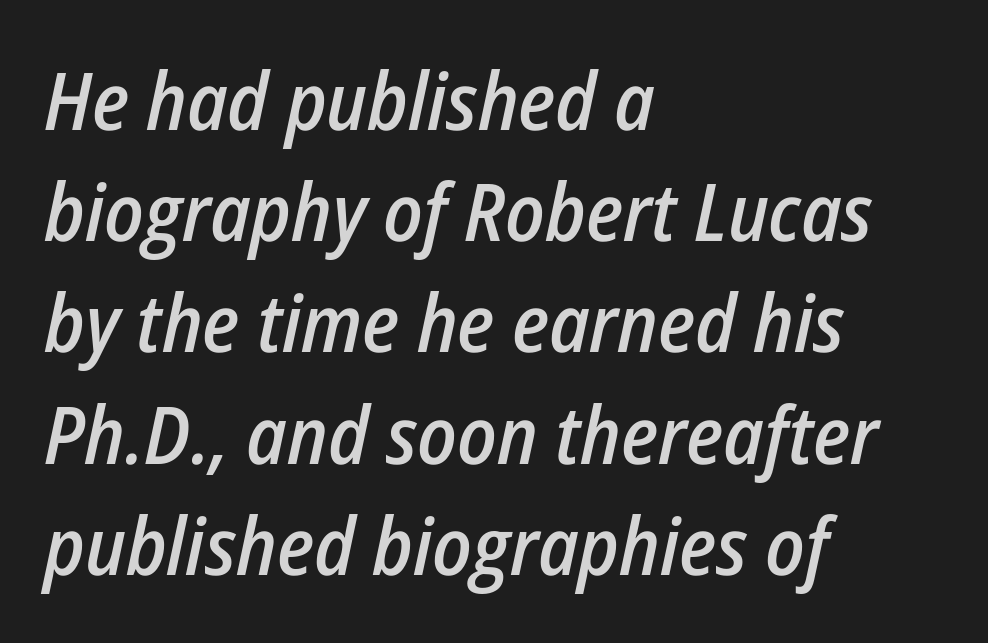
The image shows 80 px semibold, condensed type, italic (leaning right); set left-aligned, normal line spacing (1.39x), normal letter spacing, not underlined; low stroke contrast and a medium x-height.
